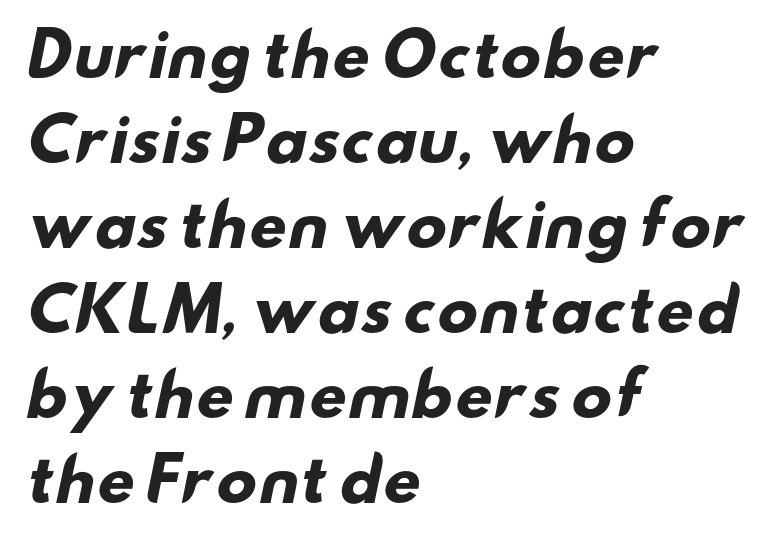
The image shows 59 px heavy, wide sans-serif type; set left-aligned, normal line spacing (1.44x), normal letter spacing, not underlined; low stroke contrast and a small x-height.
